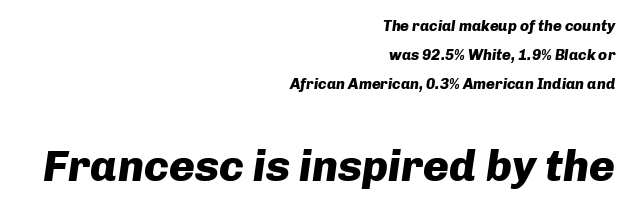
{"italic": "yes", "lean": "right", "slant_degrees": 8, "bold": "yes", "weight": "heavy", "width": "normal", "stroke_contrast": "low", "x_height": "medium", "monospaced": "no", "underline": "no", "align": "right", "line_spacing": "loose", "line_spacing_ratio": 1.95, "letter_spacing": "normal", "letter_spacing_em": 0.0, "larger_block": "second", "size_ratio": 2.93, "glyph_px": 44}
